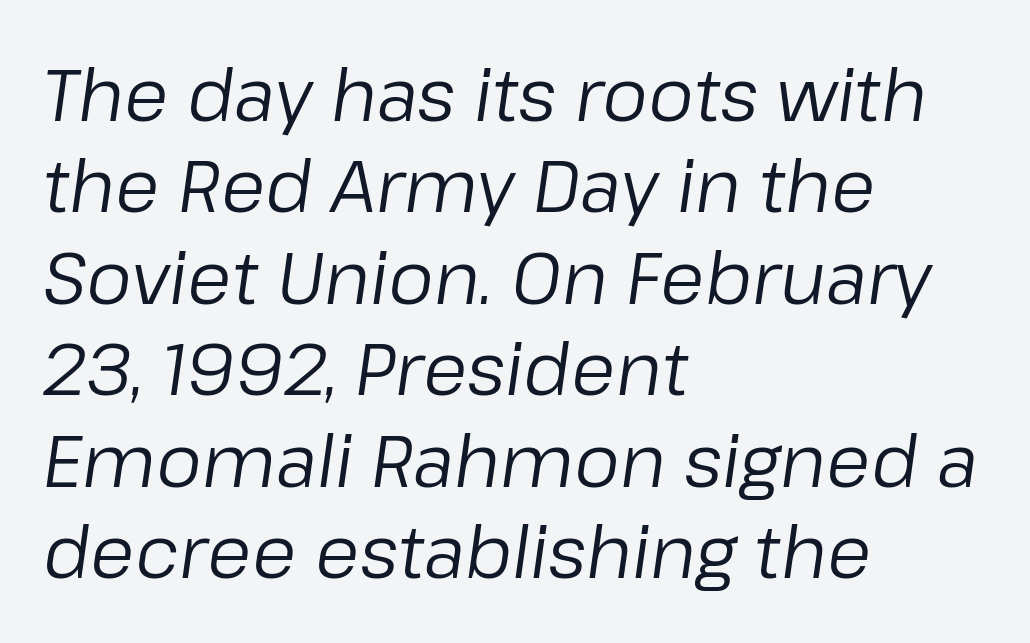
{"italic": "yes", "lean": "right", "slant_degrees": 8, "bold": "no", "weight": "regular", "width": "normal", "stroke_contrast": "low", "x_height": "medium", "monospaced": "no", "underline": "no", "align": "left", "line_spacing": "normal", "line_spacing_ratio": 1.27, "letter_spacing": "normal", "letter_spacing_em": 0.0, "glyph_px": 72}
